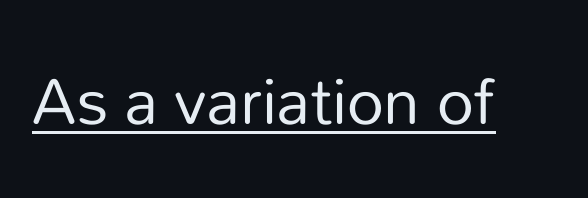
{"serif": "no", "italic": "no", "bold": "no", "weight": "regular", "width": "normal", "stroke_contrast": "low", "x_height": "medium", "monospaced": "no", "underline": "yes", "letter_spacing": "normal", "letter_spacing_em": 0.0, "glyph_px": 72}
